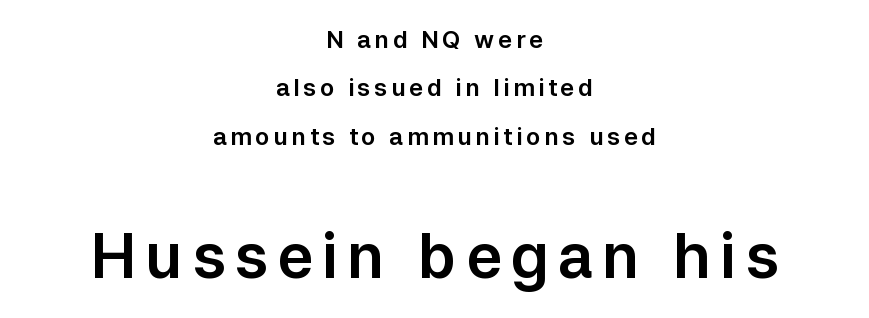
{"serif": "no", "italic": "no", "width": "normal", "stroke_contrast": "low", "x_height": "medium", "monospaced": "no", "underline": "no", "align": "center", "line_spacing": "loose", "line_spacing_ratio": 2.02, "larger_block": "second", "size_ratio": 2.54, "glyph_px": 61}
